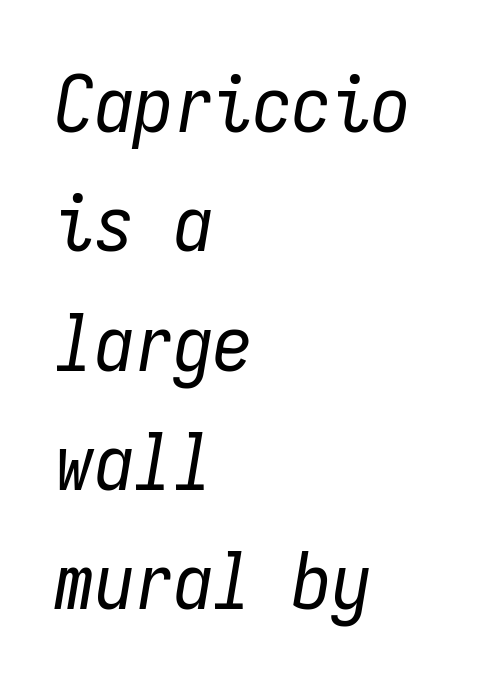
The image shows 79 px regular-weight, condensed type, italic (leaning right), monospaced; set left-aligned, normal line spacing (1.51x), normal letter spacing, not underlined; low stroke contrast and a medium x-height.
